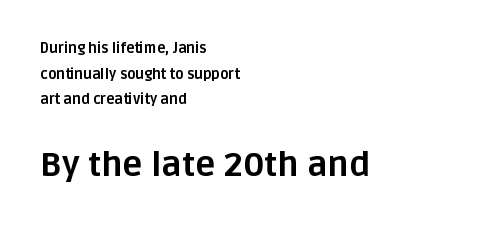
The image shows 34 px bold sans-serif type, upright; set left-aligned, line spacing 1.83x, normal letter spacing, not underlined; the second (bottom) block is 2.43x larger; low stroke contrast and a large x-height.
